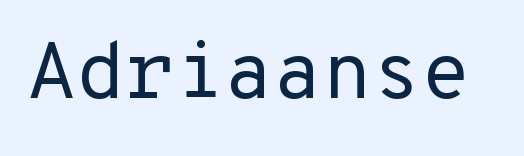
Nothing sits at the stroke ends, so this counts as sans-serif. The words here are not underlined. Is the type heavy? It reads as light-to-regular instead. Inter-character spacing is left at the font's built-in metrics.
